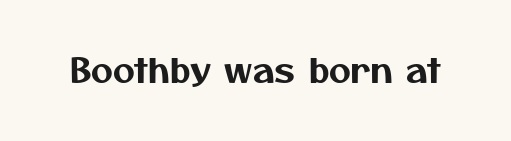
{"serif": "no", "width": "normal", "stroke_contrast": "medium", "x_height": "medium", "monospaced": "no", "underline": "no", "letter_spacing": "normal", "letter_spacing_em": 0.0, "glyph_px": 34}
